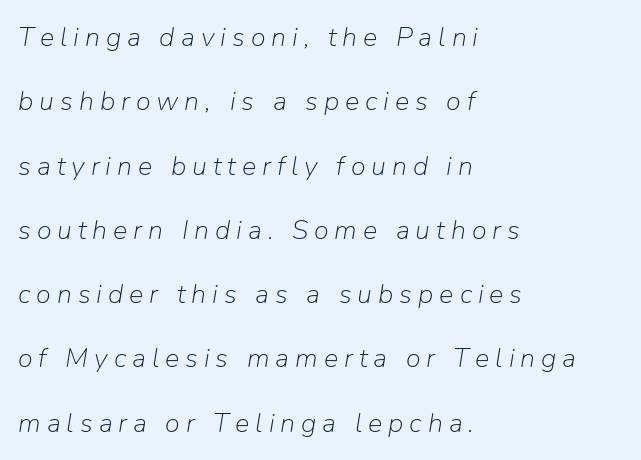
Q: Is the text bold? A: No.
Q: Is the text italic (slanted)? A: Yes, it leans right by about 9 degrees.
Q: Is the text underlined? A: No.
Q: How is the paragraph aligned? A: Left-aligned.
Q: Is the spacing between letters normal or unusually wide? A: Unusually wide.
Q: Is the spacing between lines tight, normal or loose? A: Loose.
